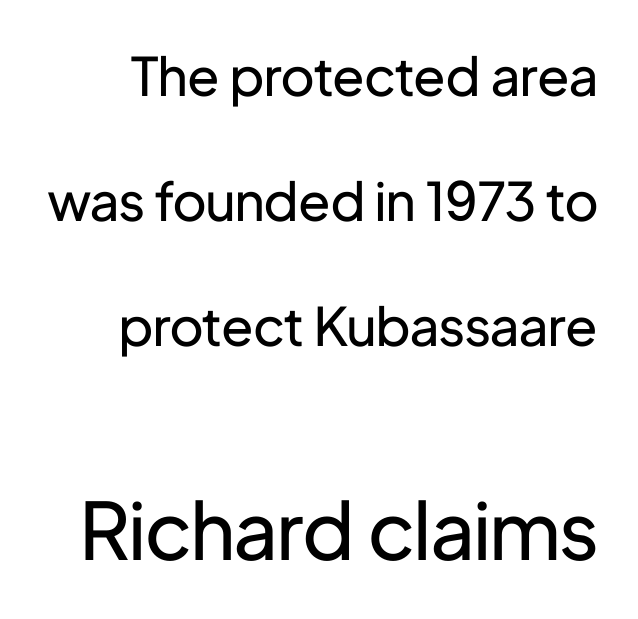
Q: Is the text bold? A: No.
Q: Is the text italic (slanted)? A: No, it is upright.
Q: Is the typeface a serif or a sans-serif typeface? A: Sans-serif.
Q: Is the text underlined? A: No.
Q: Is the spacing between letters normal or unusually wide? A: Normal.
Q: Is the spacing between lines tight, normal or loose? A: Loose.
Q: Which block of text is set in a larger size, the first (top) or the second (bottom)? A: The second (bottom) one.
Q: Width (condensed, normal, or wide)? A: Normal.
Q: Stroke contrast? A: Low.
Q: x-height? A: Medium.
Q: Monospaced? A: No.
